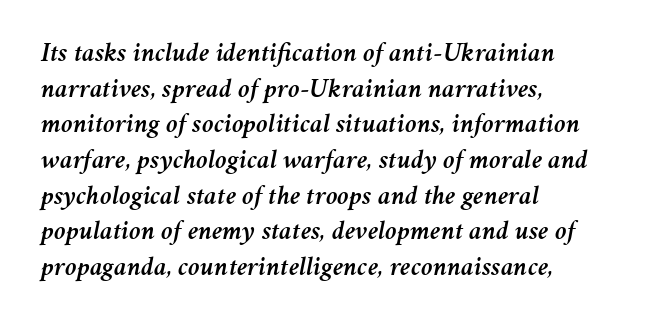
The image shows 27 px text type, italic (leaning right); set left-aligned, normal line spacing (1.32x), normal letter spacing, not underlined.
